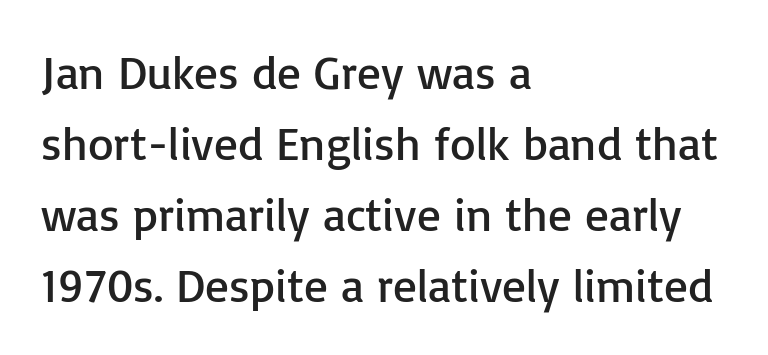
Q: Is the text bold? A: No.
Q: Is the text italic (slanted)? A: No, it is upright.
Q: Is the typeface a serif or a sans-serif typeface? A: Sans-serif.
Q: Is the text underlined? A: No.
Q: How is the paragraph aligned? A: Left-aligned.
Q: Is the spacing between letters normal or unusually wide? A: Normal.
Q: Is the spacing between lines tight, normal or loose? A: Normal.
Q: Width (condensed, normal, or wide)? A: Normal.
Q: Stroke contrast? A: Low.
Q: x-height? A: Medium.
Q: Monospaced? A: No.
